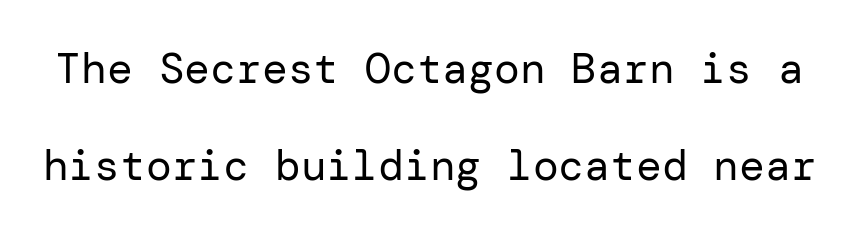
The image shows 43 px regular-weight sans-serif type, upright; set loose line spacing (2.26x), normal letter spacing, not underlined; low stroke contrast and a medium x-height.
